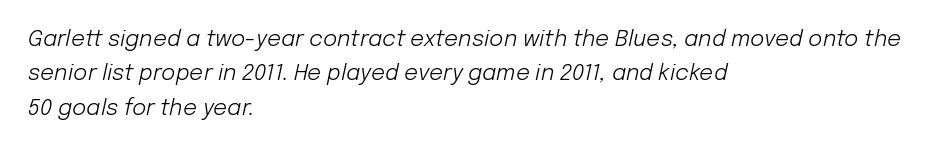
{"italic": "yes", "lean": "right", "slant_degrees": 12, "bold": "no", "underline": "no", "align": "left", "line_spacing": "normal", "line_spacing_ratio": 1.56, "letter_spacing": "normal", "letter_spacing_em": 0.0, "glyph_px": 22}
